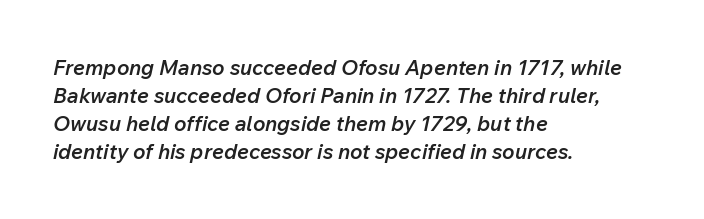
The image shows 21 px text type, italic (leaning right); set left-aligned, normal line spacing (1.34x), normal letter spacing, not underlined.
